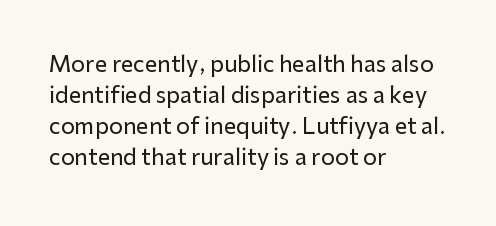
{"italic": "no", "underline": "no", "align": "left", "line_spacing": "normal", "line_spacing_ratio": 1.41, "letter_spacing": "normal", "letter_spacing_em": 0.0, "glyph_px": 22}
